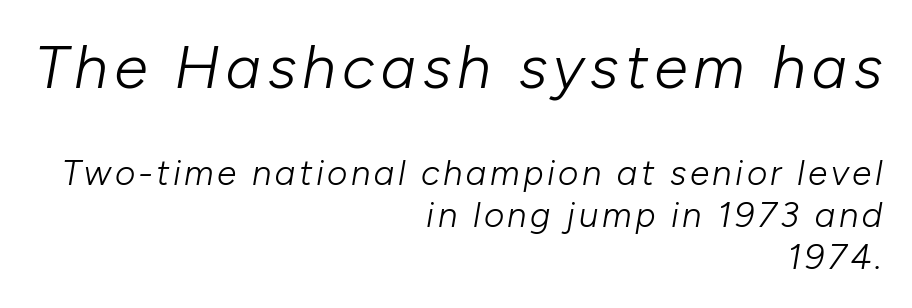
Compared with ordinary roman type, these characters are visibly tilted. The strokes are not fattened; the text isn't bold. The string is rendered with underlining switched off. Here the designer chose a conventional face with non-uniform glyph widths. Note: larger setting up top, smaller setting below. One-word summary of the alignment: right.
